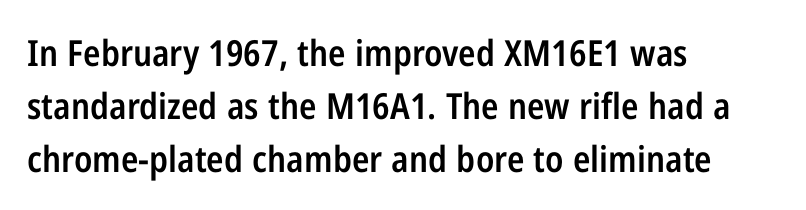
The typeface chosen for these lines omits serifs. Designer's note — italics off, roman on. This sample uses plain, unmodified letter spacing. The typesetter chose a ragged-right arrangement here. A clean baseline with only descenders dipping below it.
